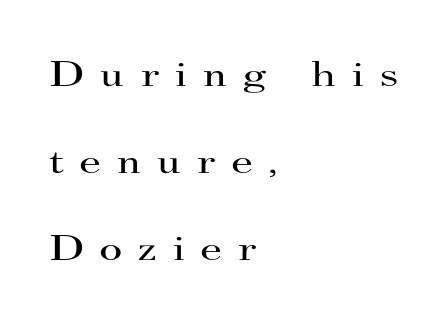
Designer's note — italics off, roman on. Vertical stems look standard width or narrower in stroke. Display-style spreading of the glyphs; the letterfit is very open. This sample has the flowing, uneven cadence of proportional lettering. The text block is weighted toward the left margin, trailing off unevenly rightward.
